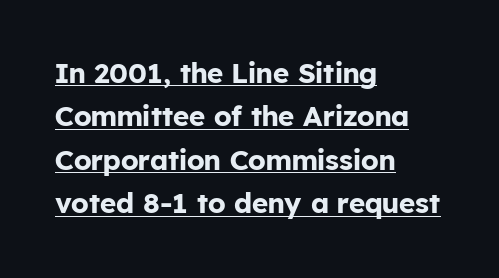
Observe the absence of serifs on each vertical stroke in this sample. Each letter keeps its own natural width here, so spacing adapts to shape. These words are printed bold, with thick strokes throughout. The horizontal fit of the characters is conventional and even. How would I describe the line gaps? Plain and ordinary.
